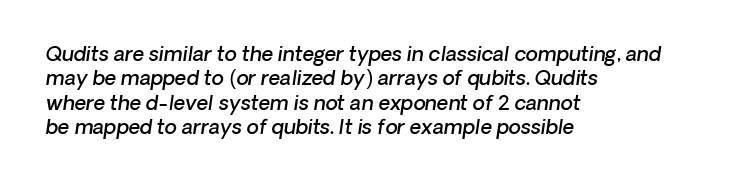
{"italic": "yes", "lean": "right", "slant_degrees": 8, "bold": "semi", "underline": "no", "align": "left", "line_spacing_ratio": 1.22, "letter_spacing": "normal", "letter_spacing_em": 0.0, "glyph_px": 20}
